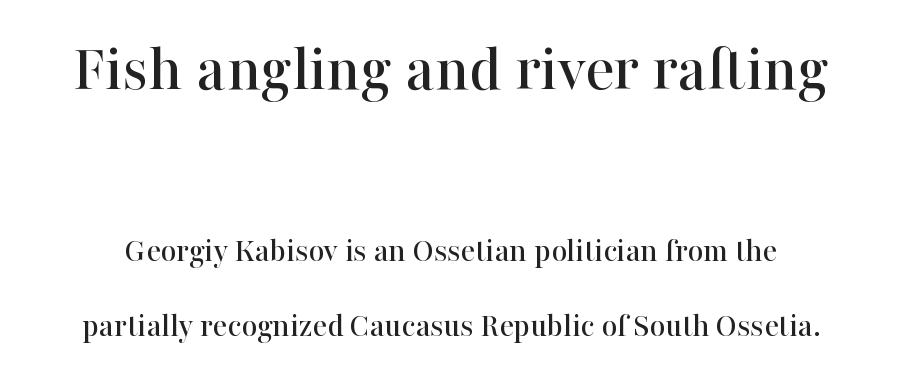
The image shows 67 px serif type, upright; set loose line spacing (2.2x), normal letter spacing, not underlined; the first (top) block is 1.97x larger; high stroke contrast and a medium x-height.
